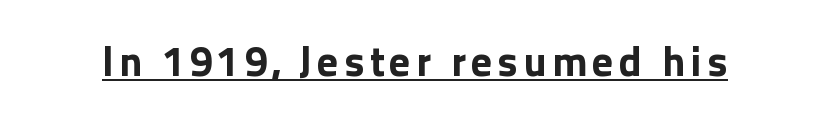
The image shows 42 px sans-serif type, upright; set underlined; low stroke contrast and a medium x-height.
